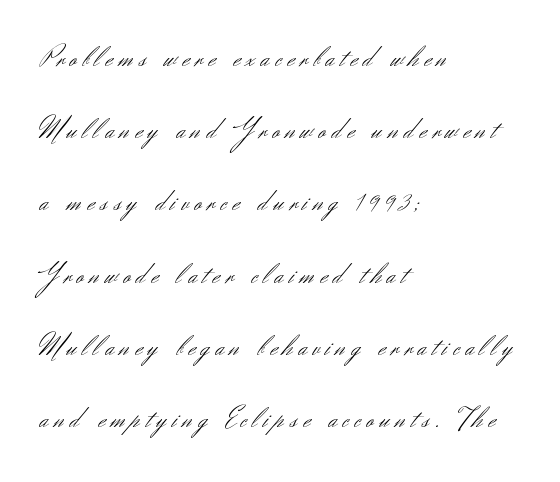
The image shows 29 px light sans-serif type; set left-aligned, loose line spacing (2.49x), unusually wide letter spacing (+0.21 em), not underlined; medium stroke contrast and a small x-height.
